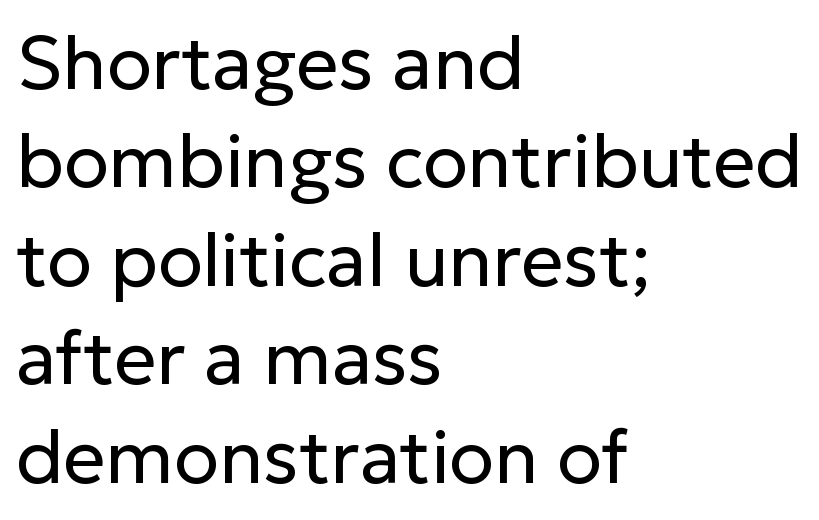
{"serif": "no", "italic": "no", "bold": "no", "weight": "regular", "width": "normal", "stroke_contrast": "low", "x_height": "medium", "monospaced": "no", "underline": "no", "align": "left", "line_spacing": "normal", "line_spacing_ratio": 1.33, "letter_spacing": "normal", "letter_spacing_em": 0.0, "glyph_px": 74}
